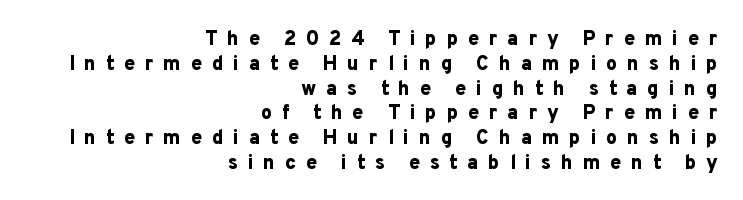
{"italic": "no", "bold": "yes", "underline": "no", "align": "right", "line_spacing_ratio": 1.24, "letter_spacing": "wide", "letter_spacing_em": 0.48, "glyph_px": 20}
